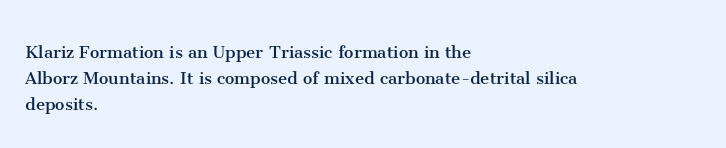
{"italic": "no", "bold": "no", "underline": "no", "align": "left", "line_spacing_ratio": 1.24, "letter_spacing": "normal", "letter_spacing_em": 0.0, "glyph_px": 21}
